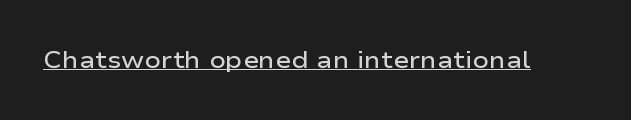
{"italic": "no", "bold": "semi", "underline": "yes", "letter_spacing": "normal", "letter_spacing_em": 0.0, "glyph_px": 24}
